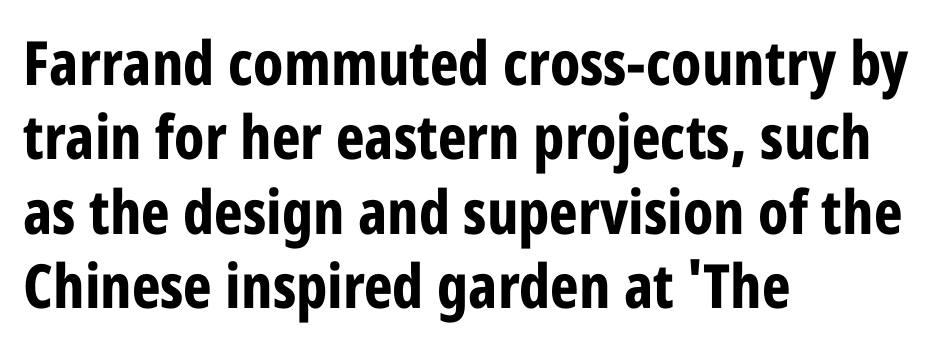
The image shows 61 px bold, condensed sans-serif type, upright; set left-aligned, line spacing 1.22x, normal letter spacing, not underlined; low stroke contrast and a large x-height.
